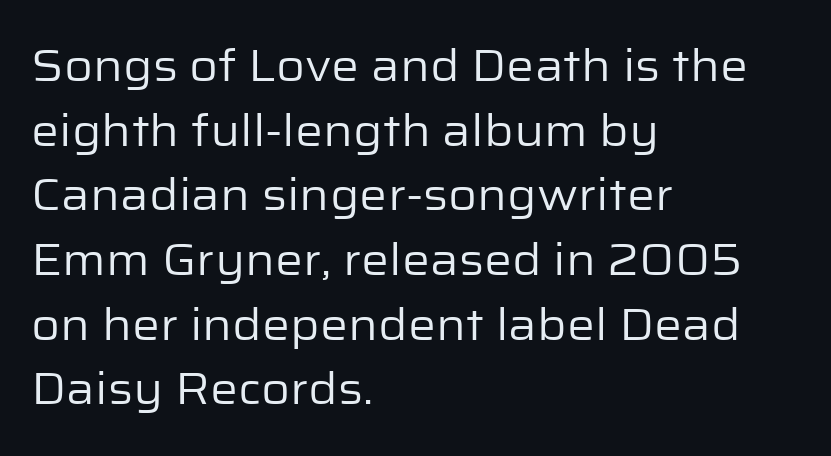
The image shows 44 px regular-weight sans-serif type, upright; set left-aligned, normal line spacing (1.47x), normal letter spacing, not underlined; low stroke contrast and a medium x-height.
